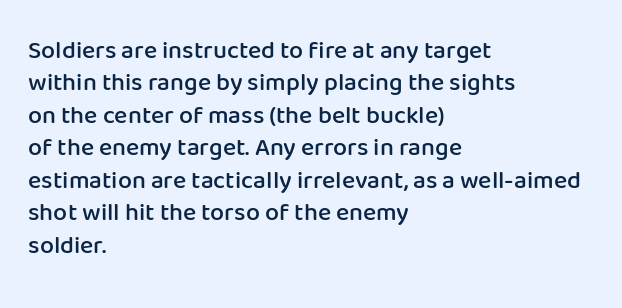
The type is set solid horizontally, with unmodified tracking. Check the space under the baseline: it is left empty. In terms of weight, the rendering is demibold, just under bold. This is the regular roman posture of the typeface.
